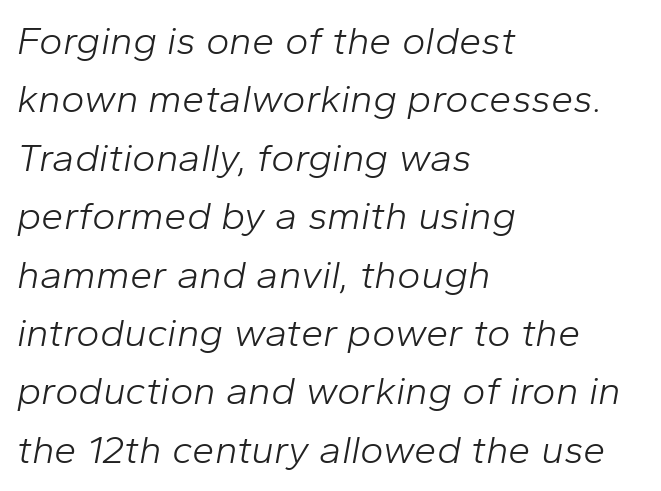
{"italic": "yes", "lean": "right", "slant_degrees": 10, "bold": "no", "weight": "light", "width": "normal", "stroke_contrast": "low", "x_height": "medium", "monospaced": "no", "underline": "no", "align": "left", "line_spacing": "normal", "line_spacing_ratio": 1.46, "letter_spacing": "normal", "letter_spacing_em": 0.0, "glyph_px": 40}
